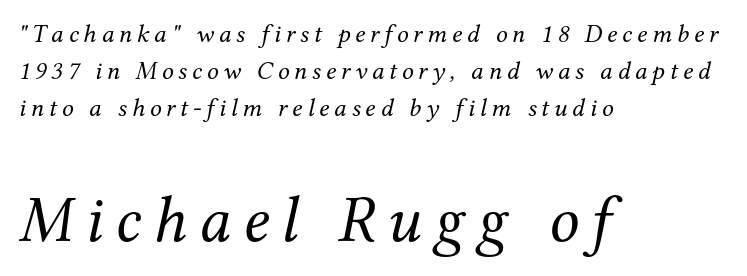
The image shows 66 px regular-weight serif type, italic (leaning right); set left-aligned, normal line spacing (1.42x), not underlined; the second (bottom) block is 2.54x larger; medium stroke contrast and a medium x-height.
